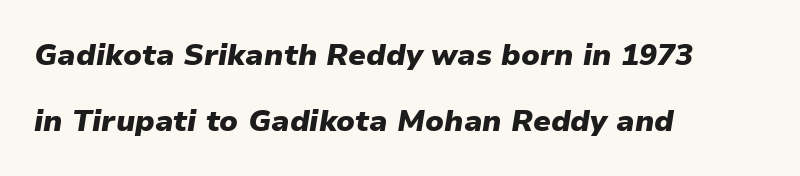
Each word holds together tightly as a unit, with standard inter-letter gaps. The rendering uses a large line-height, opening up the rows. Slant detected: the letters are inclined. Each letter keeps its own natural width here, so spacing adapts to shape. The setting favours the left margin, as ordinary paragraphs usually do.
